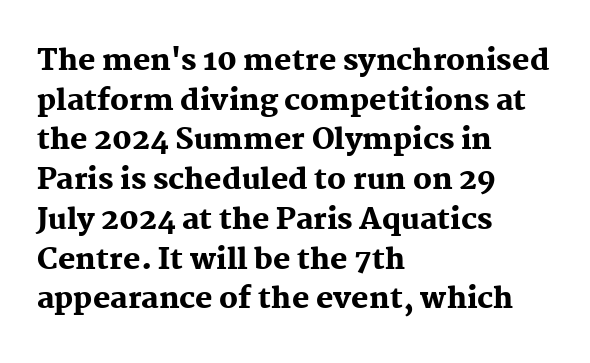
{"serif": "yes", "italic": "no", "bold": "yes", "weight": "heavy", "width": "normal", "stroke_contrast": "medium", "x_height": "medium", "monospaced": "no", "underline": "no", "align": "left", "line_spacing": "normal", "line_spacing_ratio": 1.37, "letter_spacing": "normal", "letter_spacing_em": 0.0, "glyph_px": 29}
